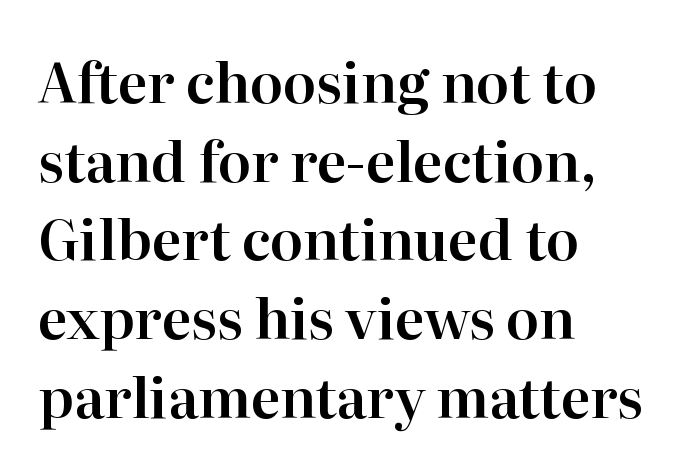
Q: Is the text italic (slanted)? A: No, it is upright.
Q: Is the typeface a serif or a sans-serif typeface? A: Serif.
Q: Is the text underlined? A: No.
Q: How is the paragraph aligned? A: Left-aligned.
Q: Is the spacing between letters normal or unusually wide? A: Normal.
Q: Is the spacing between lines tight, normal or loose? A: Normal.
Q: Width (condensed, normal, or wide)? A: Normal.
Q: Stroke contrast? A: High.
Q: x-height? A: Medium.
Q: Monospaced? A: No.
